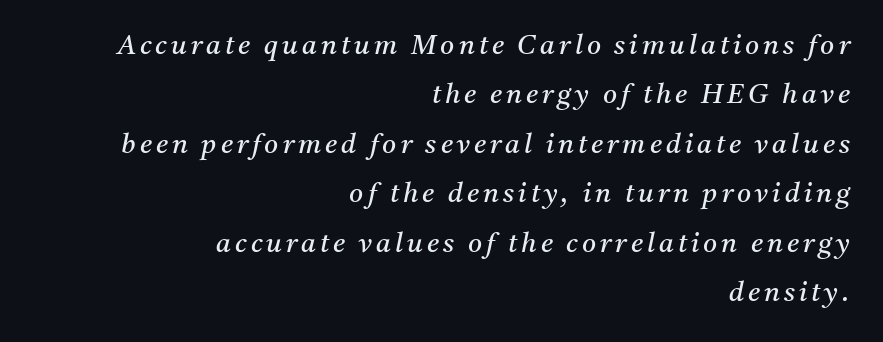
The image shows 27 px text type, italic (leaning right); set right-aligned, line spacing 1.83x, not underlined.
